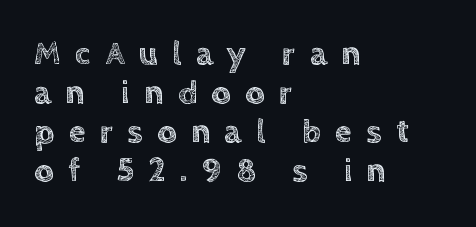
Q: Is the text italic (slanted)? A: No, it is upright.
Q: Is the text underlined? A: No.
Q: How is the paragraph aligned? A: Left-aligned.
Q: Is the spacing between letters normal or unusually wide? A: Unusually wide.
Q: Is the spacing between lines tight, normal or loose? A: Tight.
Q: Width (condensed, normal, or wide)? A: Normal.
Q: x-height? A: Large.
Q: Monospaced? A: No.
